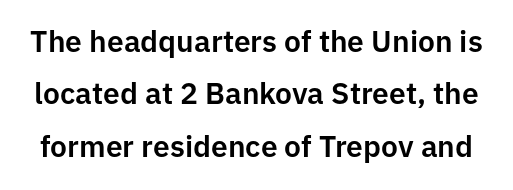
This sample uses a sans-serif face. Between one letter and the next there's only the usual sliver of space. Letters rest on an invisible, unmarked baseline. Note the varied advance widths — an 'i' is clearly narrower than an 'm'. This is roman type, the default non-slanted kind.
